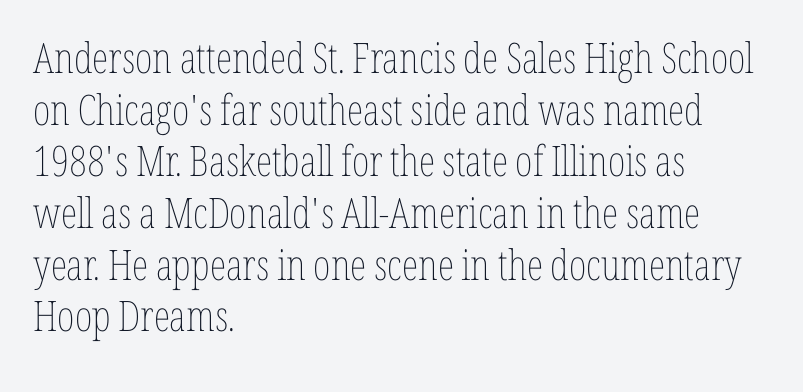
Q: Is the text bold? A: No.
Q: Is the text italic (slanted)? A: No, it is upright.
Q: Is the text underlined? A: No.
Q: How is the paragraph aligned? A: Left-aligned.
Q: Is the spacing between letters normal or unusually wide? A: Normal.
Q: Width (condensed, normal, or wide)? A: Condensed.
Q: Stroke contrast? A: Low.
Q: x-height? A: Medium.
Q: Monospaced? A: No.
